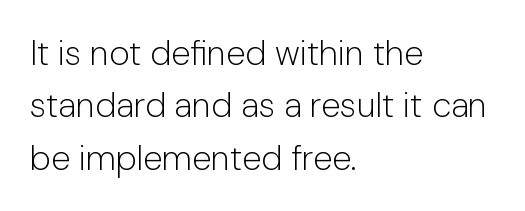
Q: Is the text bold? A: No.
Q: Is the text italic (slanted)? A: No, it is upright.
Q: Is the typeface a serif or a sans-serif typeface? A: Sans-serif.
Q: Is the text underlined? A: No.
Q: How is the paragraph aligned? A: Left-aligned.
Q: Is the spacing between letters normal or unusually wide? A: Normal.
Q: Is the spacing between lines tight, normal or loose? A: Normal.
Q: Width (condensed, normal, or wide)? A: Normal.
Q: Stroke contrast? A: Low.
Q: x-height? A: Medium.
Q: Monospaced? A: No.
